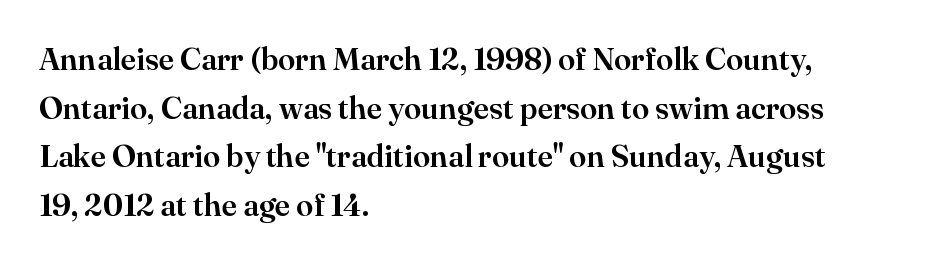
The image shows 31 px serif type, upright; set left-aligned, normal line spacing (1.57x), normal letter spacing, not underlined; high stroke contrast and a small x-height.
